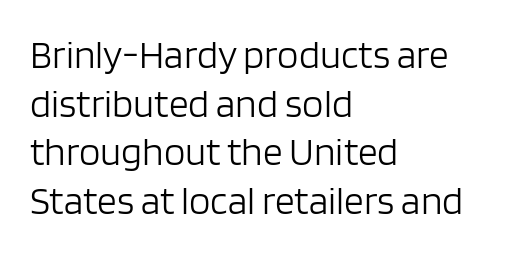
Q: Is the text bold? A: No.
Q: Is the text italic (slanted)? A: No, it is upright.
Q: Is the typeface a serif or a sans-serif typeface? A: Sans-serif.
Q: Is the text underlined? A: No.
Q: How is the paragraph aligned? A: Left-aligned.
Q: Is the spacing between letters normal or unusually wide? A: Normal.
Q: Is the spacing between lines tight, normal or loose? A: Normal.
Q: Width (condensed, normal, or wide)? A: Normal.
Q: Stroke contrast? A: Low.
Q: x-height? A: Large.
Q: Monospaced? A: No.
